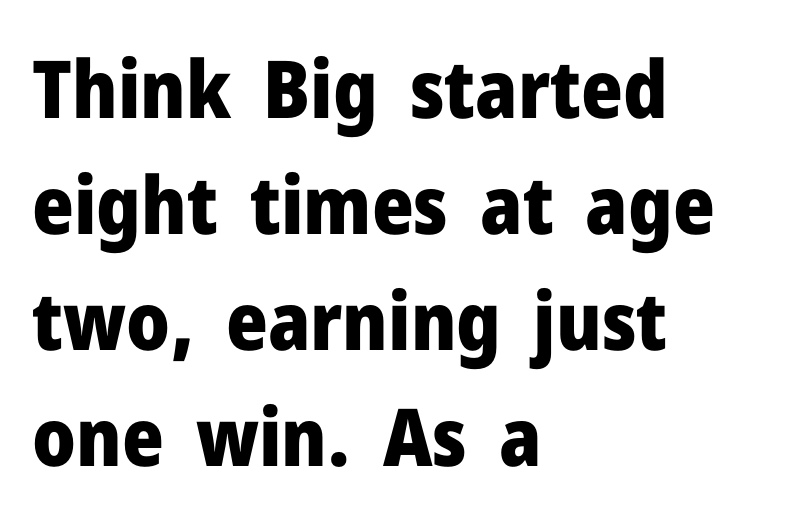
Q: Is the text bold? A: Yes.
Q: Is the text italic (slanted)? A: No, it is upright.
Q: Is the typeface a serif or a sans-serif typeface? A: Sans-serif.
Q: Is the text underlined? A: No.
Q: How is the paragraph aligned? A: Left-aligned.
Q: Is the spacing between letters normal or unusually wide? A: Normal.
Q: Is the spacing between lines tight, normal or loose? A: Normal.
Q: Width (condensed, normal, or wide)? A: Normal.
Q: Stroke contrast? A: Low.
Q: x-height? A: Medium.
Q: Monospaced? A: No.
